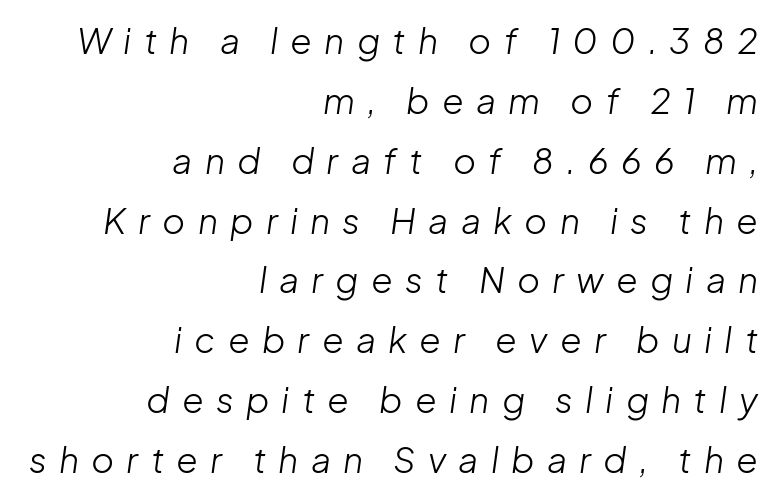
Q: Is the text bold? A: No.
Q: Is the text italic (slanted)? A: Yes, it leans right by about 8 degrees.
Q: Is the text underlined? A: No.
Q: How is the paragraph aligned? A: Right-aligned.
Q: Is the spacing between letters normal or unusually wide? A: Unusually wide.
Q: Width (condensed, normal, or wide)? A: Normal.
Q: Stroke contrast? A: Low.
Q: x-height? A: Medium.
Q: Monospaced? A: No.
